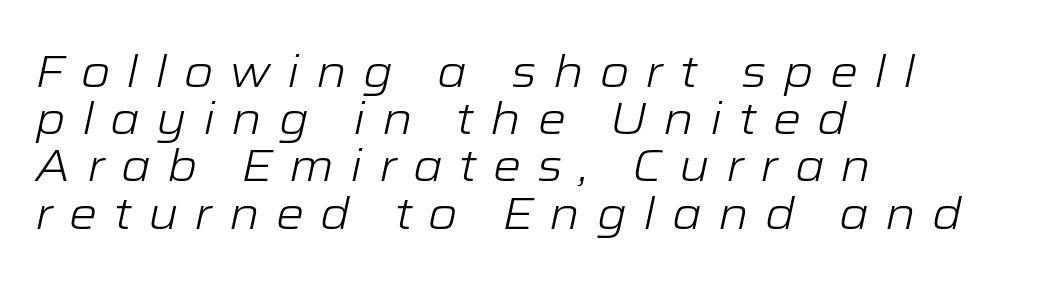
{"italic": "yes", "lean": "right", "slant_degrees": 12, "bold": "no", "weight": "light", "width": "wide", "stroke_contrast": "low", "x_height": "medium", "monospaced": "no", "underline": "no", "align": "left", "line_spacing": "tight", "line_spacing_ratio": 1.05, "letter_spacing": "wide", "letter_spacing_em": 0.36, "glyph_px": 45}
